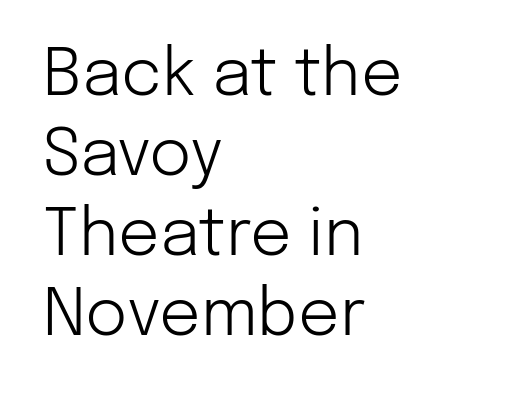
The image shows 65 px light sans-serif type, upright; set left-aligned, line spacing 1.23x, normal letter spacing, not underlined; low stroke contrast and a medium x-height.
